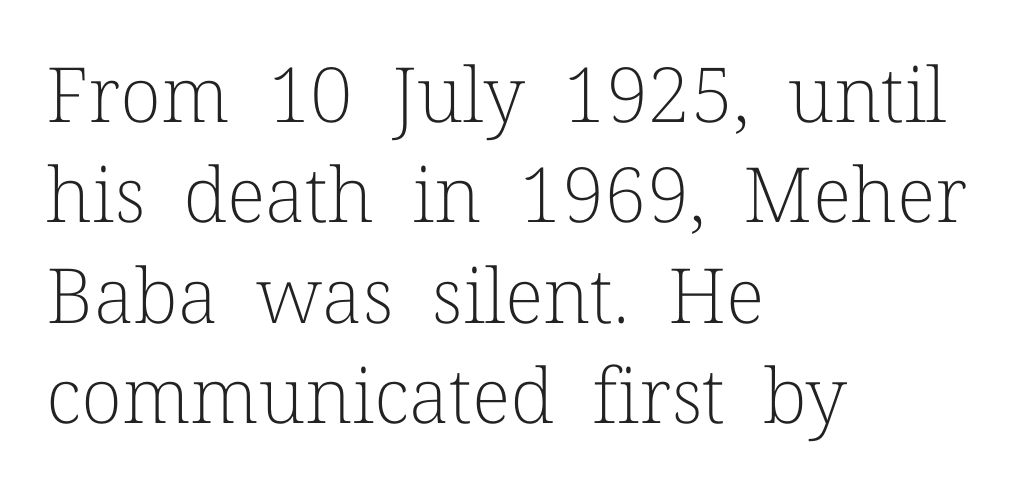
If you drew a ruler down the left edge, every line would touch it. Proportional: the letters do not fall into vertical columns. Tracking value appears to be zero — textbook default spacing. No word sits above an underline. Is the type heavy? It reads as light-to-regular instead.
